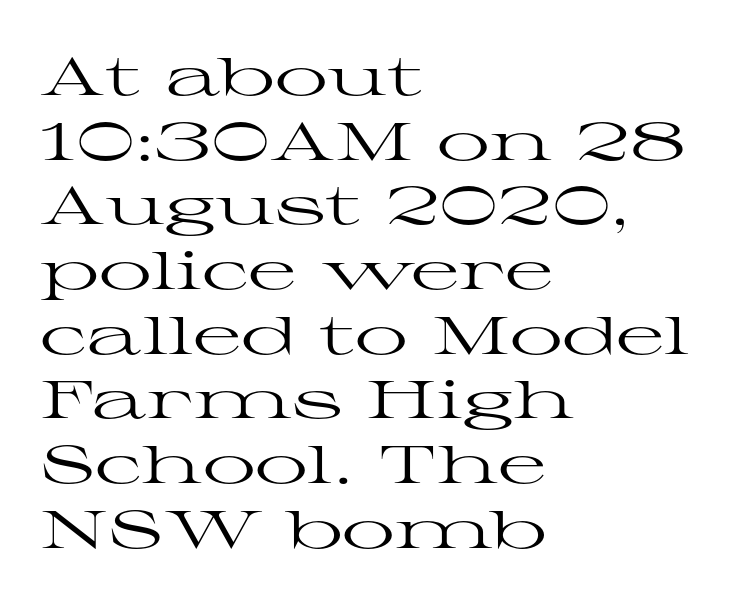
Q: Is the text bold? A: No.
Q: Is the text italic (slanted)? A: No, it is upright.
Q: Is the typeface a serif or a sans-serif typeface? A: Serif.
Q: Is the text underlined? A: No.
Q: How is the paragraph aligned? A: Left-aligned.
Q: Is the spacing between letters normal or unusually wide? A: Normal.
Q: Width (condensed, normal, or wide)? A: Wide.
Q: Stroke contrast? A: High.
Q: x-height? A: Medium.
Q: Monospaced? A: No.
